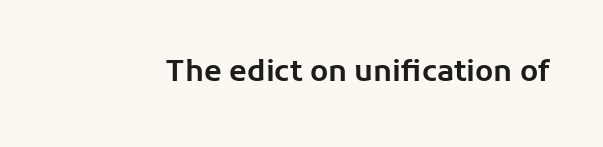
The image shows 29 px sans-serif type, upright; set normal letter spacing, not underlined; low stroke contrast and a medium x-height.
